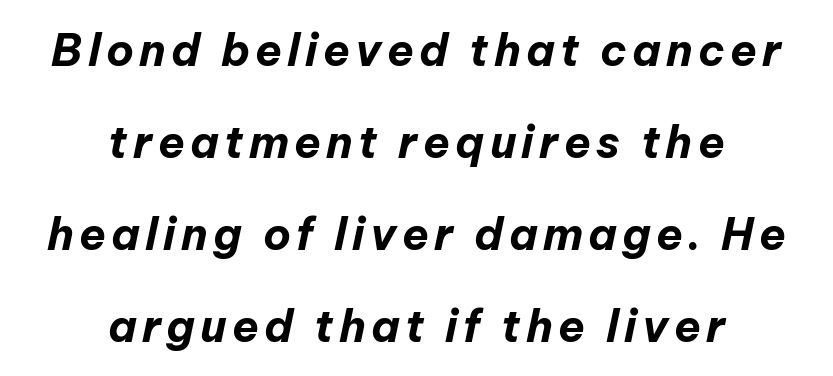
Slanted lettering throughout. Which margin do the lines hug? Neither — every line sits in the middle. Reading down the column, the eye jumps a long way to each next line. The typesetting leans heavy: a genuine bold. Check under the words: just untouched page. The rendering uses natural spacing where letterforms have individual widths.
